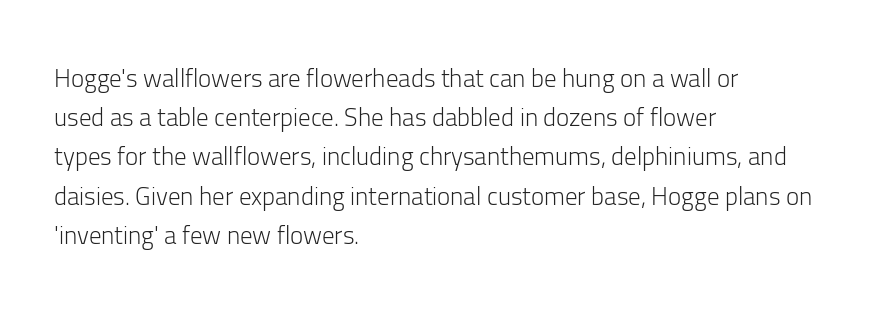
The image shows 25 px text type, upright; set left-aligned, normal line spacing (1.57x), normal letter spacing, not underlined.
